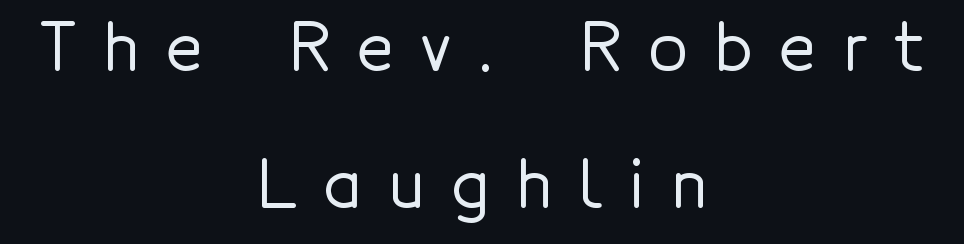
{"serif": "no", "italic": "no", "width": "normal", "x_height": "medium", "monospaced": "no", "underline": "no", "align": "center", "line_spacing": "loose", "line_spacing_ratio": 2.14, "letter_spacing": "wide", "letter_spacing_em": 0.42, "glyph_px": 64}
